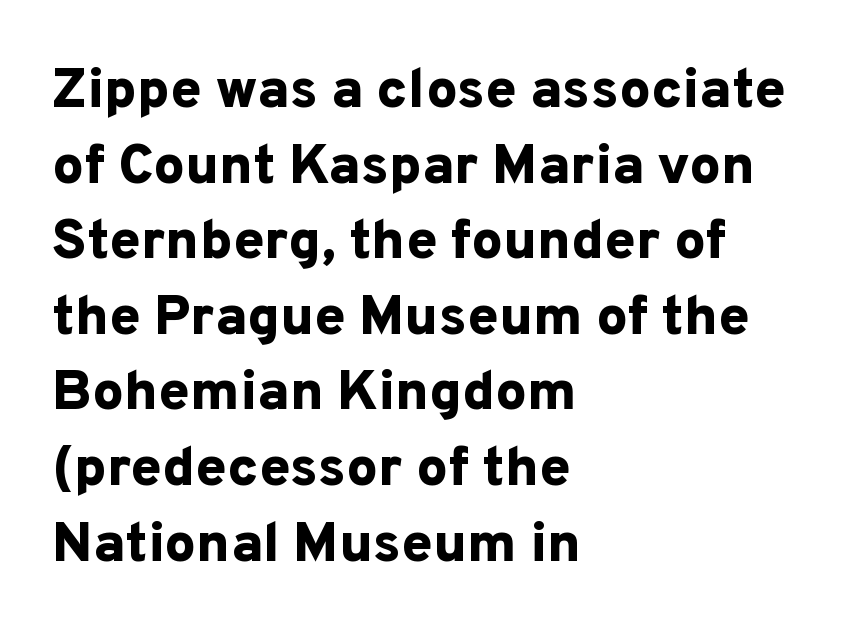
Q: Is the text bold? A: Yes.
Q: Is the text italic (slanted)? A: No, it is upright.
Q: Is the typeface a serif or a sans-serif typeface? A: Sans-serif.
Q: Is the text underlined? A: No.
Q: How is the paragraph aligned? A: Left-aligned.
Q: Is the spacing between letters normal or unusually wide? A: Normal.
Q: Is the spacing between lines tight, normal or loose? A: Normal.
Q: Width (condensed, normal, or wide)? A: Normal.
Q: Stroke contrast? A: Low.
Q: x-height? A: Medium.
Q: Monospaced? A: No.
